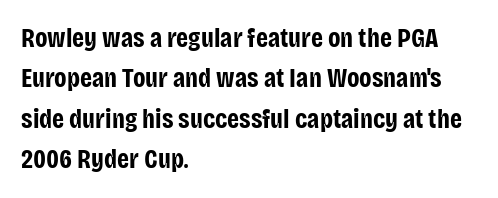
The image shows 27 px bold type, upright; set left-aligned, normal line spacing (1.5x), normal letter spacing, not underlined.
